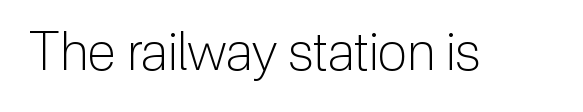
The image shows 53 px light sans-serif type, upright; set normal letter spacing, not underlined; low stroke contrast and a medium x-height.
